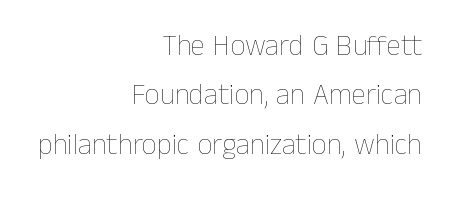
Q: Is the text bold? A: No.
Q: Is the text italic (slanted)? A: No, it is upright.
Q: Is the text underlined? A: No.
Q: How is the paragraph aligned? A: Right-aligned.
Q: Is the spacing between letters normal or unusually wide? A: Normal.
Q: Is the spacing between lines tight, normal or loose? A: Normal.
Q: Width (condensed, normal, or wide)? A: Normal.
Q: Stroke contrast? A: Low.
Q: x-height? A: Medium.
Q: Monospaced? A: No.
